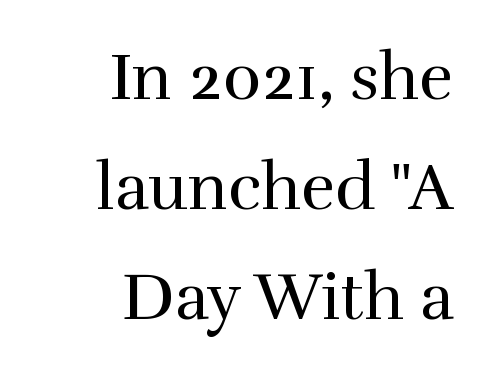
Q: Is the text bold? A: No.
Q: Is the text italic (slanted)? A: No, it is upright.
Q: Is the typeface a serif or a sans-serif typeface? A: Serif.
Q: Is the text underlined? A: No.
Q: How is the paragraph aligned? A: Right-aligned.
Q: Is the spacing between letters normal or unusually wide? A: Normal.
Q: Is the spacing between lines tight, normal or loose? A: Normal.
Q: Width (condensed, normal, or wide)? A: Normal.
Q: x-height? A: Medium.
Q: Monospaced? A: No.
